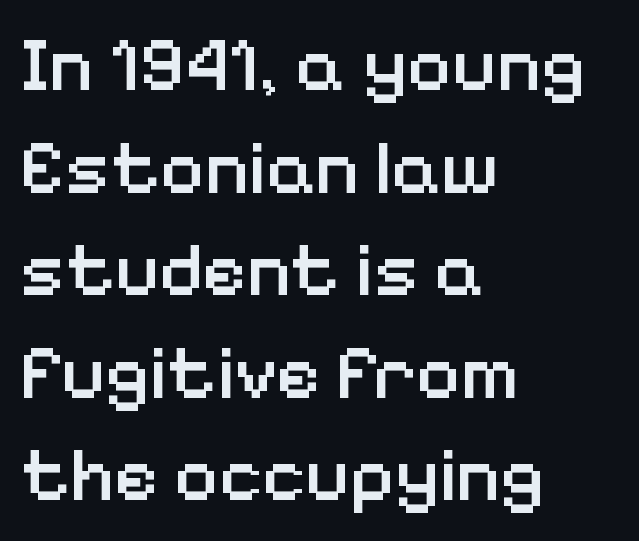
{"serif": "no", "italic": "no", "bold": "semi", "weight": "semibold", "width": "normal", "stroke_contrast": "low", "x_height": "medium", "monospaced": "no", "underline": "no", "align": "left", "line_spacing": "normal", "line_spacing_ratio": 1.35, "letter_spacing": "normal", "letter_spacing_em": 0.0, "glyph_px": 76}
